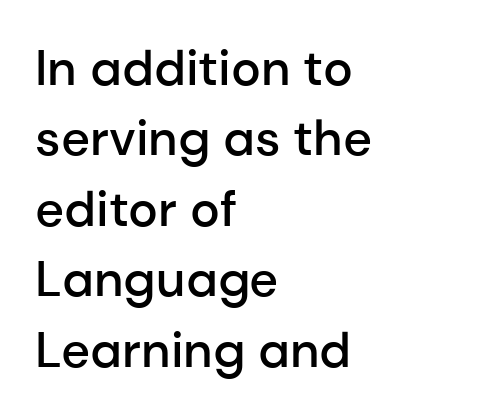
Q: Is the text bold? A: Semi-bold.
Q: Is the text italic (slanted)? A: No, it is upright.
Q: Is the typeface a serif or a sans-serif typeface? A: Sans-serif.
Q: Is the text underlined? A: No.
Q: How is the paragraph aligned? A: Left-aligned.
Q: Is the spacing between letters normal or unusually wide? A: Normal.
Q: Is the spacing between lines tight, normal or loose? A: Normal.
Q: Width (condensed, normal, or wide)? A: Normal.
Q: Stroke contrast? A: Low.
Q: x-height? A: Medium.
Q: Monospaced? A: No.
